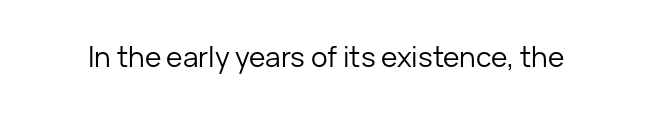
{"serif": "no", "italic": "no", "bold": "no", "weight": "regular", "width": "normal", "stroke_contrast": "low", "x_height": "medium", "monospaced": "no", "underline": "no", "letter_spacing": "normal", "letter_spacing_em": 0.0, "glyph_px": 28}
